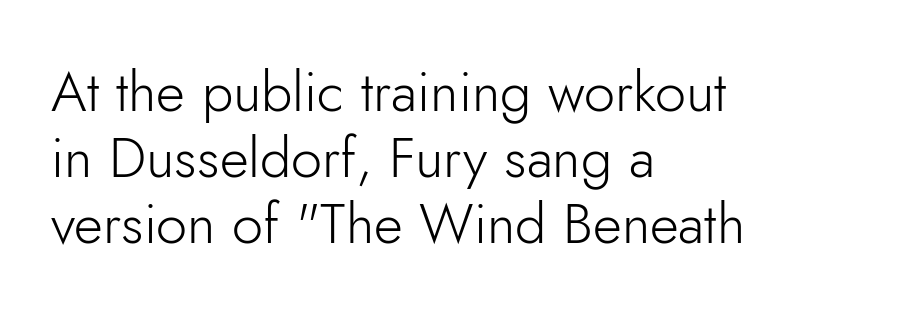
The image shows 56 px light sans-serif type, upright; set left-aligned, line spacing 1.18x, normal letter spacing, not underlined; low stroke contrast and a small x-height.
